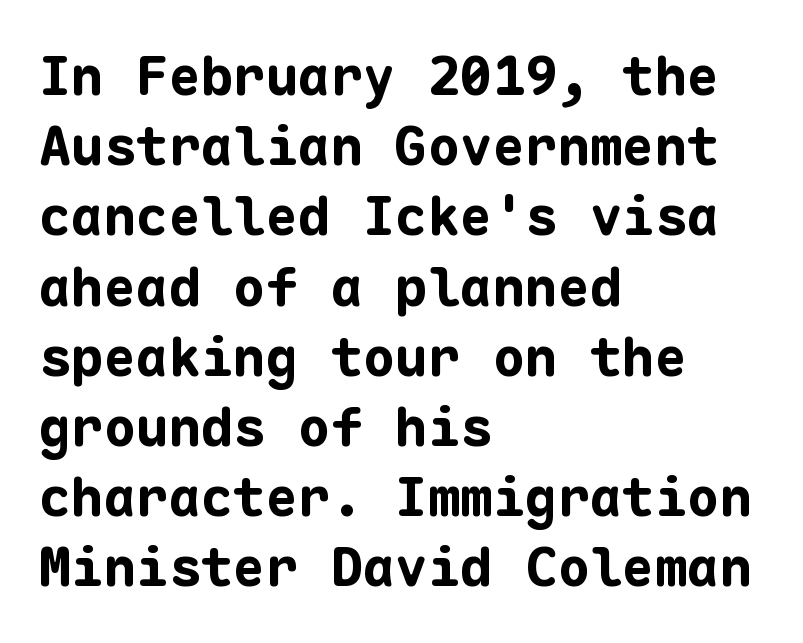
The image shows 54 px bold sans-serif type, upright, monospaced; set left-aligned, normal line spacing (1.3x), normal letter spacing, not underlined; low stroke contrast and a medium x-height.
